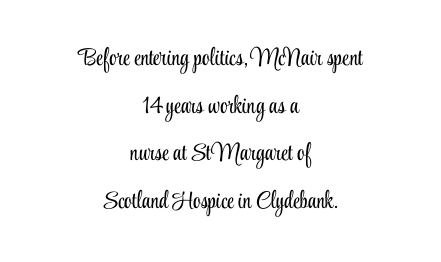
The image shows 24 px text type; set centered, loose line spacing (1.98x), normal letter spacing, not underlined.
